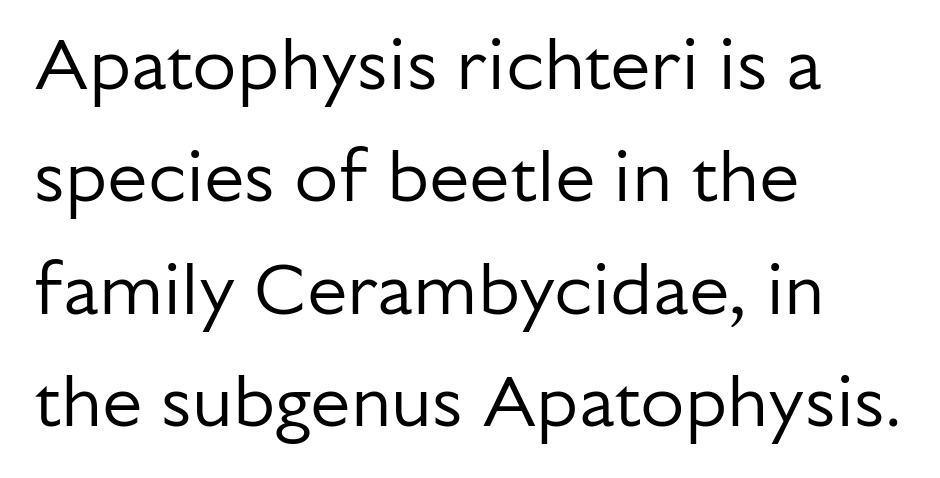
A typesetter would call this proportional, since set widths differ per character. Check the space under the baseline: it is left empty. Glyph-to-glyph distance matches everyday printed text. Reading down the block, your eye returns to a fixed left position each line. Quick note: interline space is typical.
